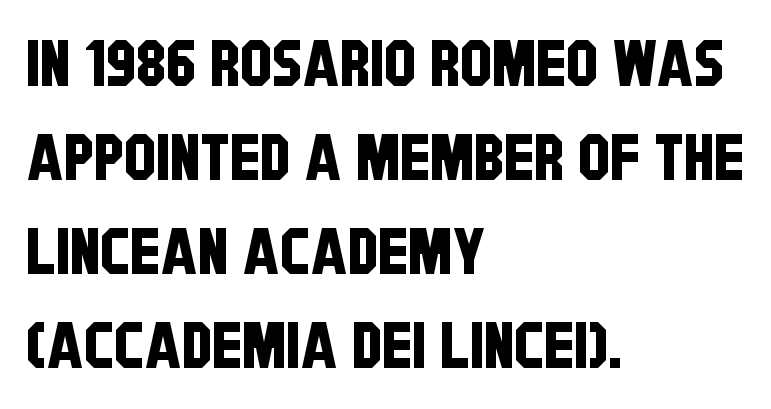
Q: Is the typeface a serif or a sans-serif typeface? A: Sans-serif.
Q: Is the text underlined? A: No.
Q: How is the paragraph aligned? A: Left-aligned.
Q: Is the spacing between letters normal or unusually wide? A: Normal.
Q: Is the spacing between lines tight, normal or loose? A: Normal.
Q: Width (condensed, normal, or wide)? A: Condensed.
Q: Stroke contrast? A: Low.
Q: x-height? A: Large.
Q: Monospaced? A: No.
